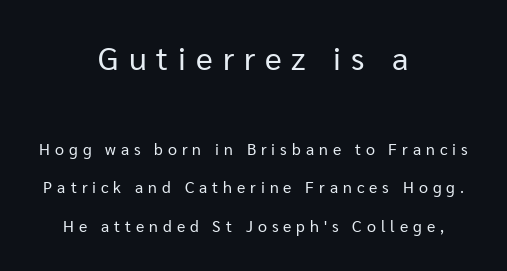
{"serif": "no", "italic": "no", "bold": "no", "weight": "regular", "width": "normal", "stroke_contrast": "low", "x_height": "medium", "monospaced": "no", "underline": "no", "align": "center", "line_spacing": "loose", "line_spacing_ratio": 2.39, "letter_spacing": "wide", "letter_spacing_em": 0.31, "larger_block": "first", "size_ratio": 2.0, "glyph_px": 32}
